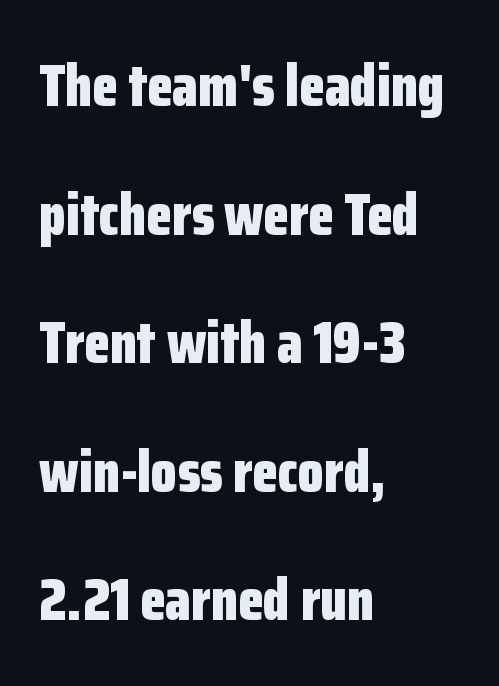
{"serif": "no", "italic": "no", "bold": "yes", "weight": "bold", "width": "condensed", "stroke_contrast": "low", "x_height": "medium", "monospaced": "no", "underline": "no", "align": "left", "line_spacing": "loose", "line_spacing_ratio": 2.18, "letter_spacing": "normal", "letter_spacing_em": 0.0, "glyph_px": 59}
